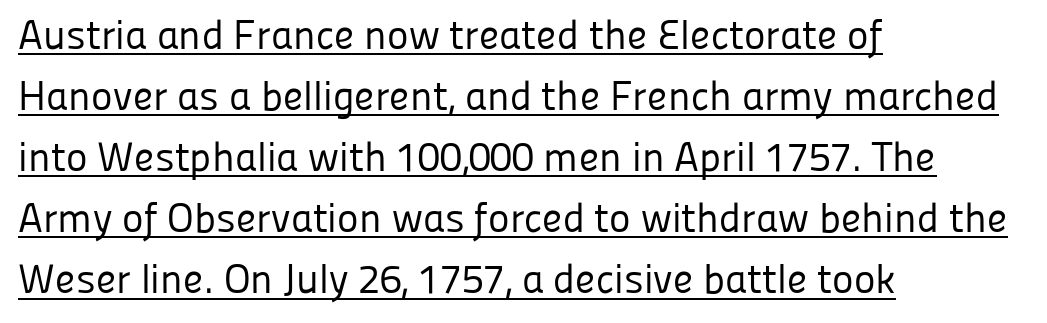
The image shows 41 px regular-weight sans-serif type, upright; set left-aligned, normal line spacing (1.49x), normal letter spacing, underlined; low stroke contrast and a medium x-height.
